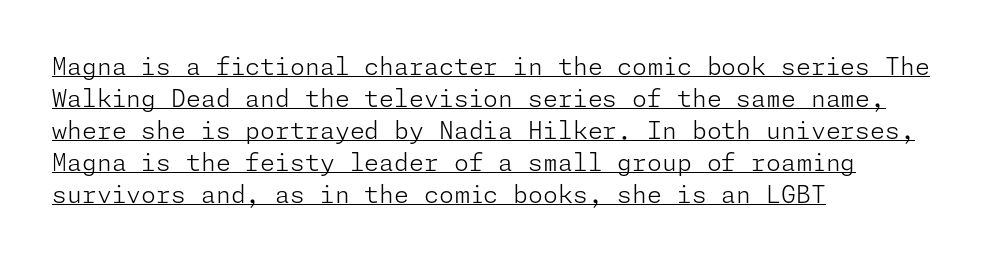
The image shows 24 px text type, upright; set left-aligned, normal line spacing (1.33x), normal letter spacing, underlined.
